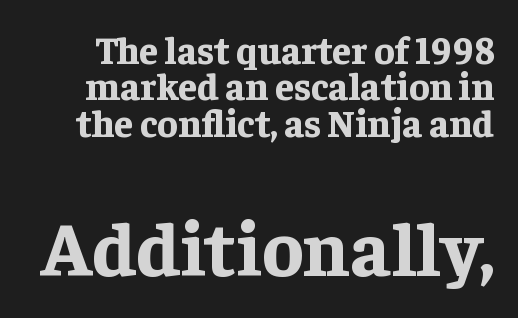
{"serif": "yes", "italic": "no", "bold": "yes", "weight": "bold", "width": "normal", "stroke_contrast": "low", "x_height": "medium", "monospaced": "no", "underline": "no", "line_spacing": "tight", "line_spacing_ratio": 0.96, "letter_spacing": "normal", "letter_spacing_em": 0.0, "larger_block": "second", "size_ratio": 2.03, "glyph_px": 77}
